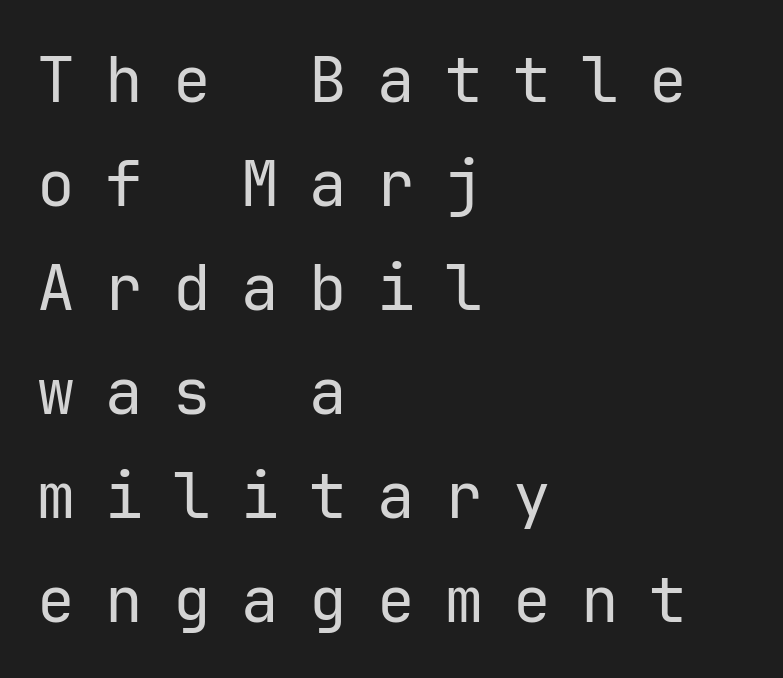
Q: Is the text bold? A: No.
Q: Is the text italic (slanted)? A: No, it is upright.
Q: Is the typeface a serif or a sans-serif typeface? A: Sans-serif.
Q: Is the text underlined? A: No.
Q: How is the paragraph aligned? A: Left-aligned.
Q: Is the spacing between letters normal or unusually wide? A: Unusually wide.
Q: Is the spacing between lines tight, normal or loose? A: Normal.
Q: Width (condensed, normal, or wide)? A: Normal.
Q: Stroke contrast? A: Low.
Q: x-height? A: Medium.
Q: Monospaced? A: Yes.
